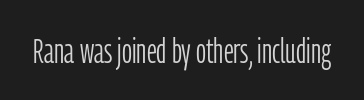
The image shows 35 px light, condensed sans-serif type, upright; set normal letter spacing, not underlined; low stroke contrast and a medium x-height.
